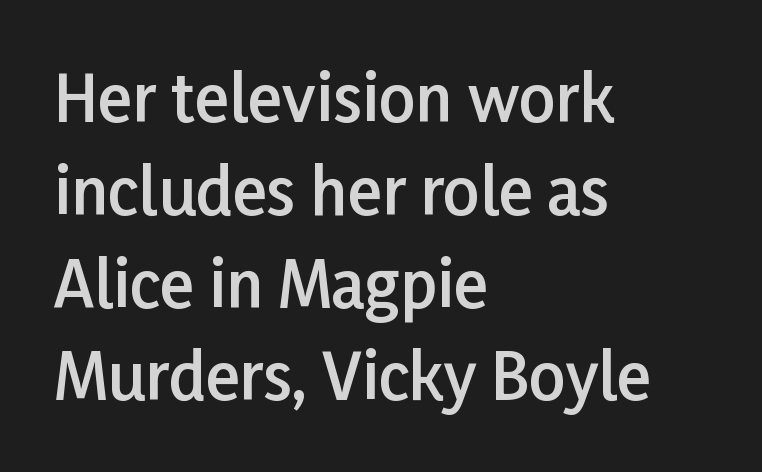
The passage shown is typed in a proportional face where columns would drift. The string is rendered with underlining switched off. The rendering keeps characters at their native spacing. If you drew a ruler down the left edge, every line would touch it. In terms of leading, this rendering sits right in the middle. Tall strokes in this sample are plumb rather than angled.
